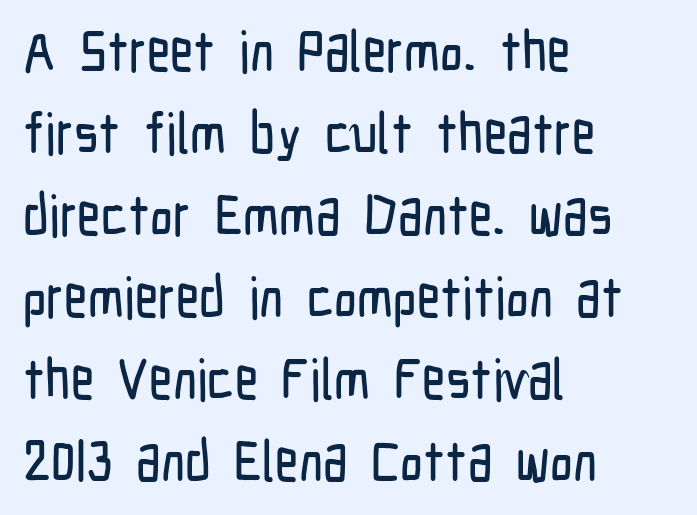
{"serif": "no", "italic": "no", "width": "condensed", "stroke_contrast": "low", "x_height": "medium", "monospaced": "no", "underline": "no", "align": "left", "line_spacing": "normal", "line_spacing_ratio": 1.44, "letter_spacing": "normal", "letter_spacing_em": 0.0, "glyph_px": 57}
